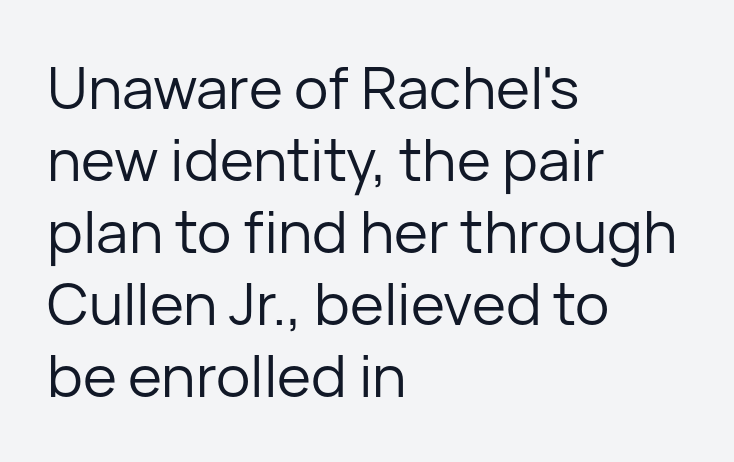
Q: Is the text bold? A: No.
Q: Is the text italic (slanted)? A: No, it is upright.
Q: Is the typeface a serif or a sans-serif typeface? A: Sans-serif.
Q: Is the text underlined? A: No.
Q: How is the paragraph aligned? A: Left-aligned.
Q: Is the spacing between letters normal or unusually wide? A: Normal.
Q: Width (condensed, normal, or wide)? A: Normal.
Q: Stroke contrast? A: Low.
Q: x-height? A: Medium.
Q: Monospaced? A: No.
